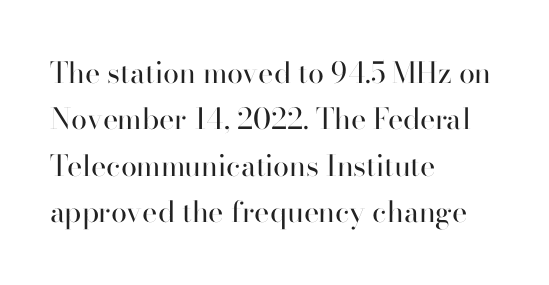
Quick note: underline off. The typesetting does not lean heavy: it is not bold. Type style note: lacks serifs. Is the letter spacing exaggerated? No — it looks like the ordinary default.
